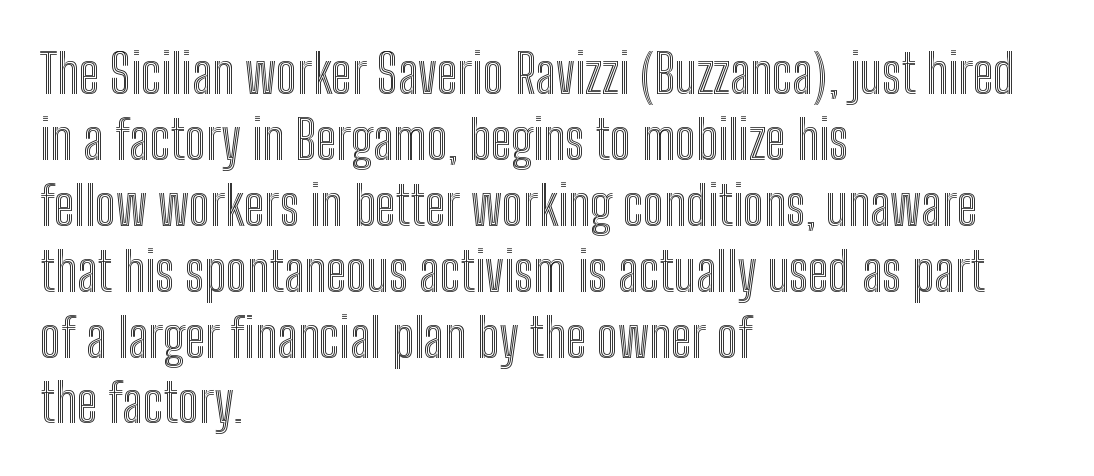
Q: Is the text italic (slanted)? A: No, it is upright.
Q: Is the text underlined? A: No.
Q: How is the paragraph aligned? A: Left-aligned.
Q: Is the spacing between letters normal or unusually wide? A: Normal.
Q: Width (condensed, normal, or wide)? A: Condensed.
Q: x-height? A: Medium.
Q: Monospaced? A: No.
